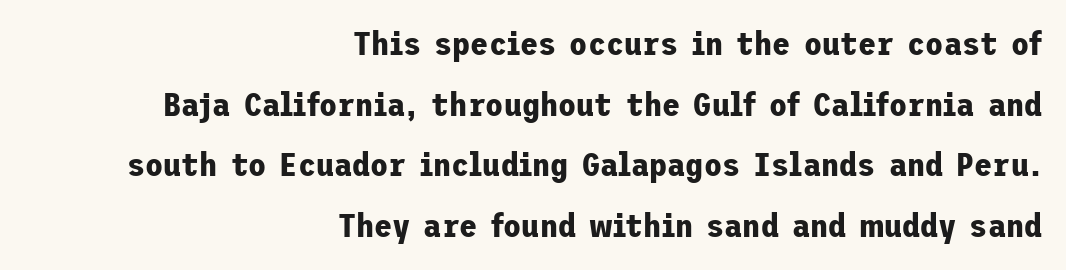
The image shows 33 px bold sans-serif type, upright; set right-aligned, line spacing 1.84x, normal letter spacing, not underlined; low stroke contrast and a medium x-height.
